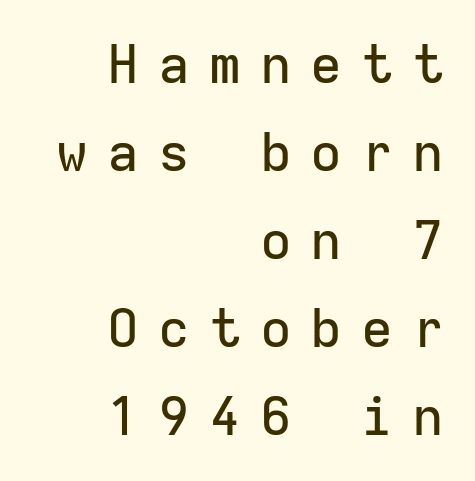
Q: Is the text italic (slanted)? A: No, it is upright.
Q: Is the typeface a serif or a sans-serif typeface? A: Sans-serif.
Q: Is the text underlined? A: No.
Q: How is the paragraph aligned? A: Right-aligned.
Q: Is the spacing between letters normal or unusually wide? A: Unusually wide.
Q: Is the spacing between lines tight, normal or loose? A: Normal.
Q: Width (condensed, normal, or wide)? A: Normal.
Q: Stroke contrast? A: Low.
Q: x-height? A: Medium.
Q: Monospaced? A: Yes.
